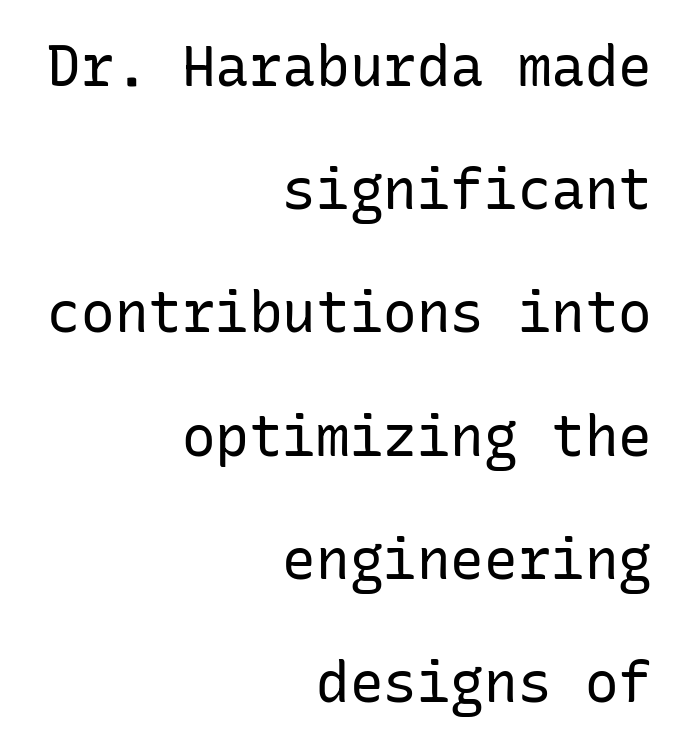
Q: Is the text bold? A: No.
Q: Is the text italic (slanted)? A: No, it is upright.
Q: Is the typeface a serif or a sans-serif typeface? A: Sans-serif.
Q: Is the text underlined? A: No.
Q: How is the paragraph aligned? A: Right-aligned.
Q: Is the spacing between letters normal or unusually wide? A: Normal.
Q: Is the spacing between lines tight, normal or loose? A: Loose.
Q: Width (condensed, normal, or wide)? A: Normal.
Q: Stroke contrast? A: Low.
Q: x-height? A: Medium.
